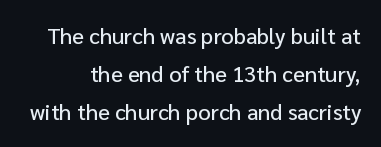
Q: Is the text italic (slanted)? A: No, it is upright.
Q: Is the text underlined? A: No.
Q: Is the spacing between letters normal or unusually wide? A: Normal.
